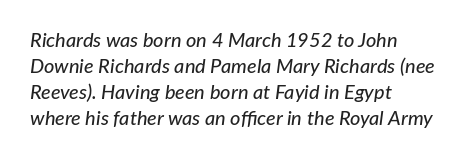
{"italic": "yes", "lean": "right", "slant_degrees": 7, "underline": "no", "align": "left", "line_spacing": "normal", "line_spacing_ratio": 1.3, "letter_spacing": "normal", "letter_spacing_em": 0.0, "glyph_px": 20}
